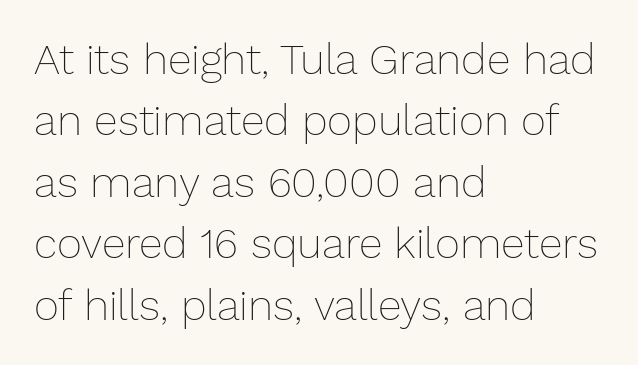
Q: Is the text bold? A: No.
Q: Is the text italic (slanted)? A: No, it is upright.
Q: Is the text underlined? A: No.
Q: How is the paragraph aligned? A: Left-aligned.
Q: Is the spacing between letters normal or unusually wide? A: Normal.
Q: Is the spacing between lines tight, normal or loose? A: Normal.
Q: Width (condensed, normal, or wide)? A: Normal.
Q: Stroke contrast? A: Low.
Q: x-height? A: Medium.
Q: Monospaced? A: No.
